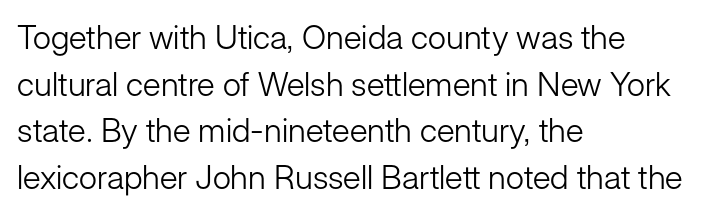
Q: Is the text bold? A: No.
Q: Is the text italic (slanted)? A: No, it is upright.
Q: Is the typeface a serif or a sans-serif typeface? A: Sans-serif.
Q: Is the text underlined? A: No.
Q: How is the paragraph aligned? A: Left-aligned.
Q: Is the spacing between letters normal or unusually wide? A: Normal.
Q: Is the spacing between lines tight, normal or loose? A: Normal.
Q: Width (condensed, normal, or wide)? A: Normal.
Q: Stroke contrast? A: Low.
Q: x-height? A: Medium.
Q: Monospaced? A: No.
